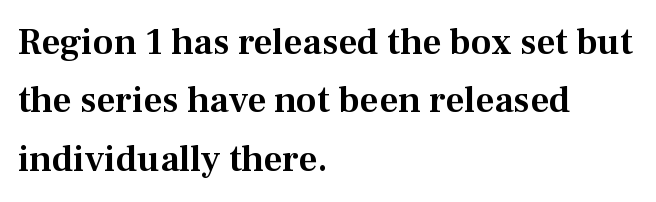
The horizontal fit of the characters is conventional and even. The glyphs are unaccompanied by any horizontal stroke below them. Every character sits straight up, as roman type does. The lines sit at an ordinary, default distance from one another. The font family rendered here belongs to the serif group.
